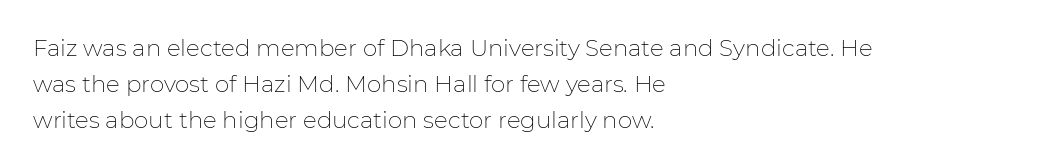
{"italic": "no", "bold": "no", "underline": "no", "align": "left", "line_spacing": "normal", "line_spacing_ratio": 1.56, "letter_spacing": "normal", "letter_spacing_em": 0.0, "glyph_px": 23}
